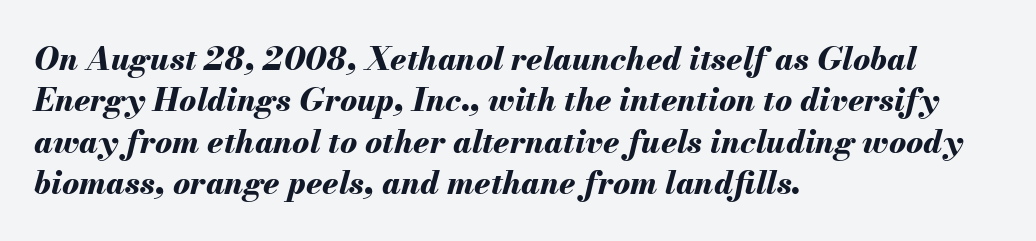
The image shows 32 px bold type, italic (leaning right); set left-aligned, normal line spacing (1.29x), normal letter spacing, not underlined; medium stroke contrast and a small x-height.
